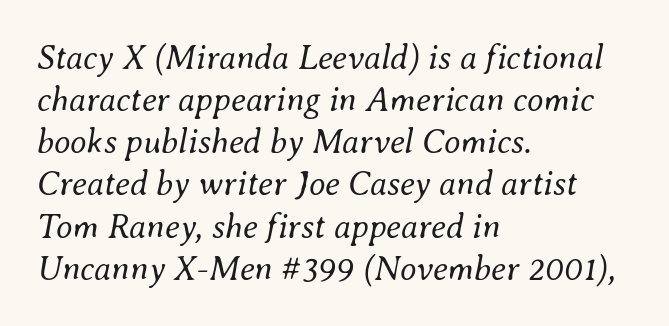
{"italic": "yes", "lean": "right", "slant_degrees": 8, "bold": "no", "weight": "regular", "width": "normal", "stroke_contrast": "medium", "x_height": "small", "monospaced": "no", "underline": "no", "align": "left", "line_spacing_ratio": 1.24, "letter_spacing": "normal", "letter_spacing_em": 0.0, "glyph_px": 34}
